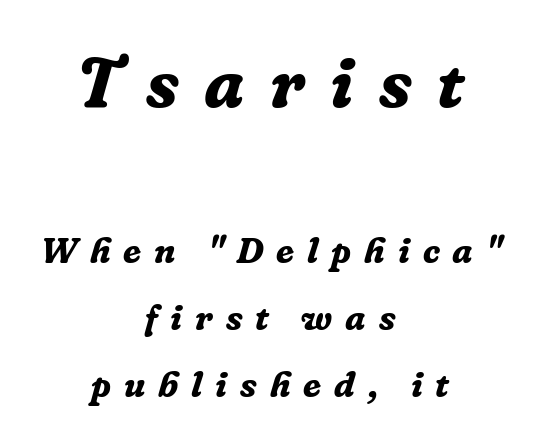
{"serif": "yes", "italic": "yes", "lean": "right", "slant_degrees": 16, "bold": "yes", "weight": "bold", "width": "normal", "stroke_contrast": "low", "x_height": "medium", "monospaced": "no", "underline": "no", "align": "center", "line_spacing_ratio": 1.87, "letter_spacing": "wide", "letter_spacing_em": 0.36, "larger_block": "first", "size_ratio": 1.97, "glyph_px": 71}
